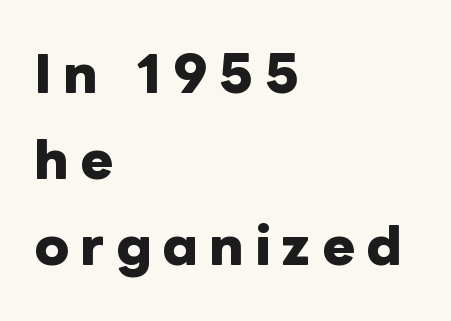
Q: Is the text bold? A: Yes.
Q: Is the text italic (slanted)? A: No, it is upright.
Q: Is the text underlined? A: No.
Q: How is the paragraph aligned? A: Left-aligned.
Q: Is the spacing between letters normal or unusually wide? A: Unusually wide.
Q: Width (condensed, normal, or wide)? A: Normal.
Q: Stroke contrast? A: Low.
Q: x-height? A: Medium.
Q: Monospaced? A: No.
